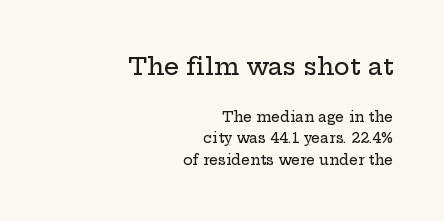
The letters in the upper block stand taller than those in the block below. A normal amount of white space separates one row of letters from the next. The paragraph has a hard right edge and a soft left edge. Characters remain perfectly vertical along every line. The line texture is even and compact thanks to regular tracking. Each row of text sits above clean, open space.
